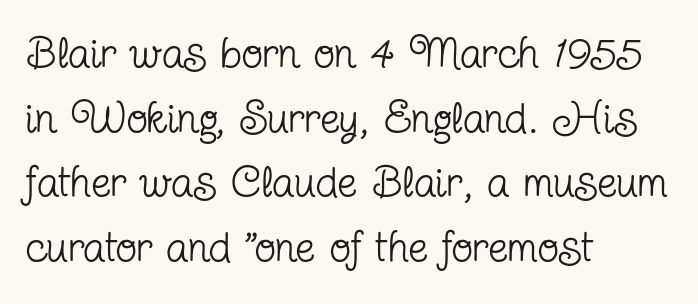
The image shows 44 px regular-weight, condensed serif type, upright; set left-aligned, normal line spacing (1.47x), normal letter spacing, not underlined; low stroke contrast and a medium x-height.
